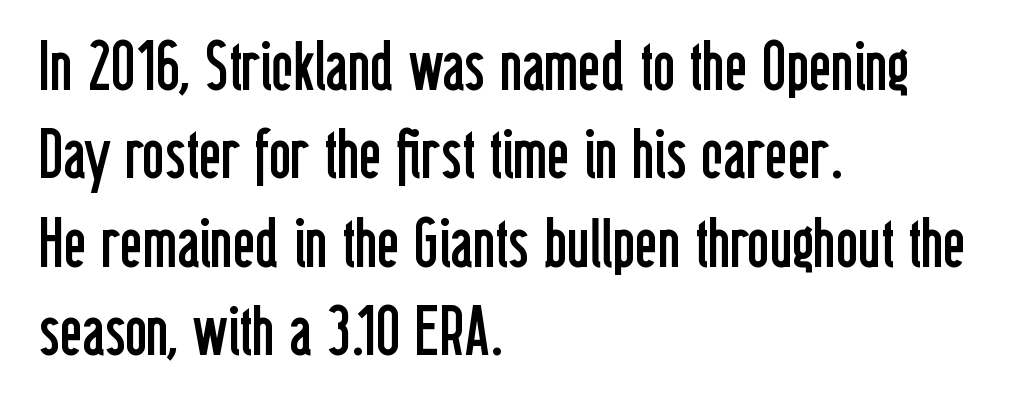
{"serif": "no", "italic": "no", "bold": "no", "weight": "regular", "width": "condensed", "stroke_contrast": "low", "x_height": "medium", "monospaced": "no", "underline": "no", "align": "left", "line_spacing": "normal", "line_spacing_ratio": 1.3, "letter_spacing": "normal", "letter_spacing_em": 0.0, "glyph_px": 68}
